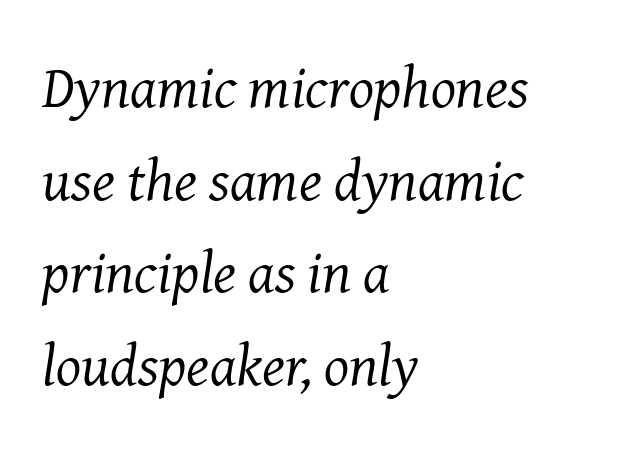
The letterforms sit at book weight or below. An italicized treatment has been applied to the whole sample. Does the leading feel generous? No, just average. Standard letterfit; no display-style spreading of the glyphs.
